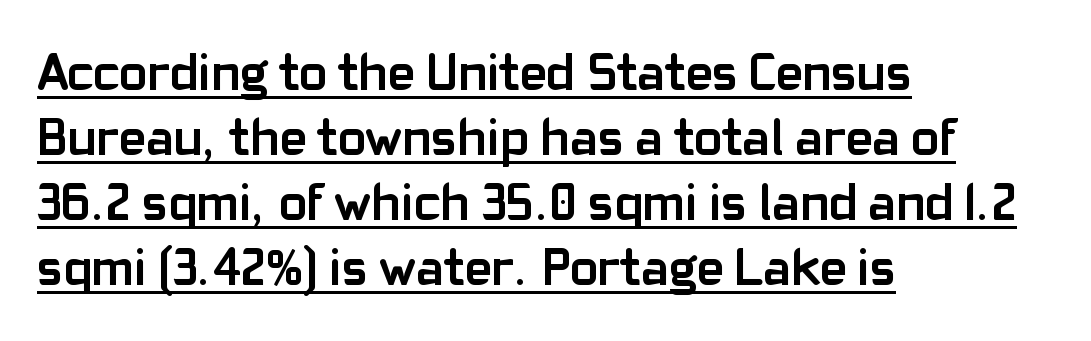
The image shows 52 px semibold sans-serif type, upright; set left-aligned, normal line spacing (1.25x), normal letter spacing, underlined; low stroke contrast and a medium x-height.
